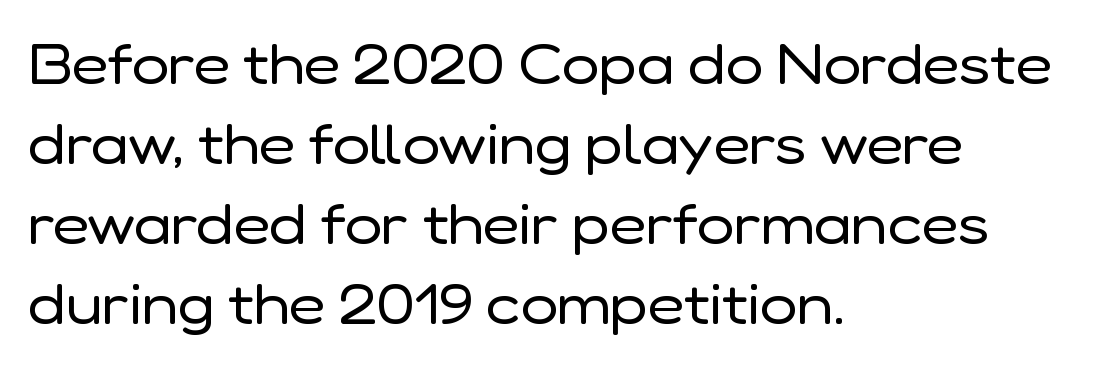
{"serif": "no", "italic": "no", "bold": "no", "weight": "regular", "width": "normal", "stroke_contrast": "low", "x_height": "medium", "monospaced": "no", "underline": "no", "align": "left", "line_spacing": "normal", "line_spacing_ratio": 1.43, "letter_spacing": "normal", "letter_spacing_em": 0.0, "glyph_px": 56}
